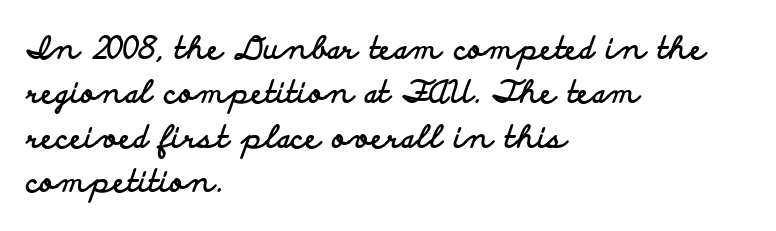
Stroke thickness is high; the sample reads as a true bold. Spacing between characters is what you'd get straight out of the box. Character widths vary here, with narrow letters taking less room than wide ones. Look at the bottom of the vertical strokes: they stop flat, with no serifs.
